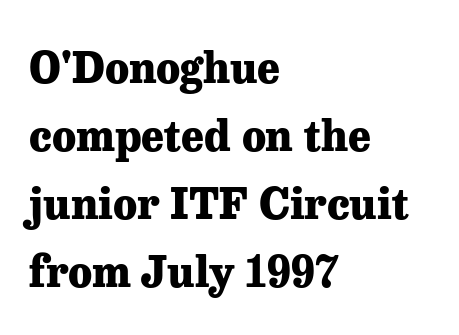
{"serif": "yes", "italic": "no", "bold": "yes", "weight": "heavy", "width": "normal", "stroke_contrast": "low", "x_height": "medium", "monospaced": "no", "underline": "no", "align": "left", "line_spacing": "normal", "line_spacing_ratio": 1.58, "letter_spacing": "normal", "letter_spacing_em": 0.0, "glyph_px": 43}
